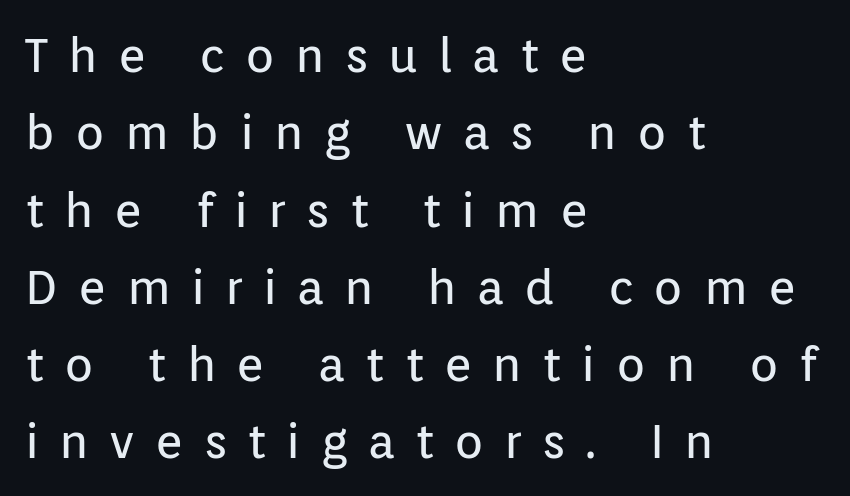
Q: Is the text bold? A: No.
Q: Is the text italic (slanted)? A: No, it is upright.
Q: Is the typeface a serif or a sans-serif typeface? A: Sans-serif.
Q: Is the text underlined? A: No.
Q: How is the paragraph aligned? A: Left-aligned.
Q: Is the spacing between letters normal or unusually wide? A: Unusually wide.
Q: Is the spacing between lines tight, normal or loose? A: Normal.
Q: Width (condensed, normal, or wide)? A: Normal.
Q: Stroke contrast? A: Low.
Q: x-height? A: Medium.
Q: Monospaced? A: No.
